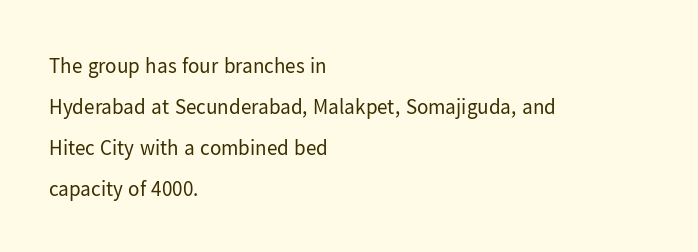
The image shows 21 px text type, upright; set left-aligned, loose line spacing (1.95x), normal letter spacing, not underlined.
